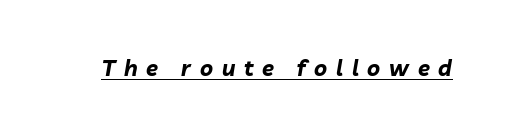
{"italic": "yes", "lean": "right", "slant_degrees": 10, "bold": "yes", "underline": "yes", "letter_spacing": "wide", "letter_spacing_em": 0.4, "glyph_px": 22}
